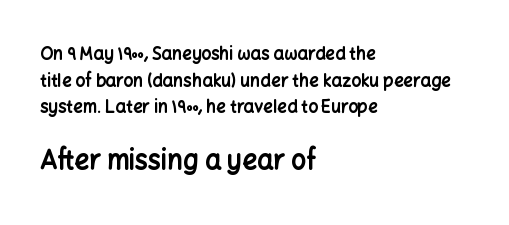
Q: Is the text bold? A: Yes.
Q: Is the text italic (slanted)? A: No, it is upright.
Q: Is the text underlined? A: No.
Q: How is the paragraph aligned? A: Left-aligned.
Q: Is the spacing between letters normal or unusually wide? A: Normal.
Q: Is the spacing between lines tight, normal or loose? A: Normal.
Q: Which block of text is set in a larger size, the first (top) or the second (bottom)? A: The second (bottom) one.
